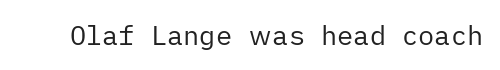
Q: Is the text bold? A: No.
Q: Is the text italic (slanted)? A: No, it is upright.
Q: Is the text underlined? A: No.
Q: Is the spacing between letters normal or unusually wide? A: Normal.
